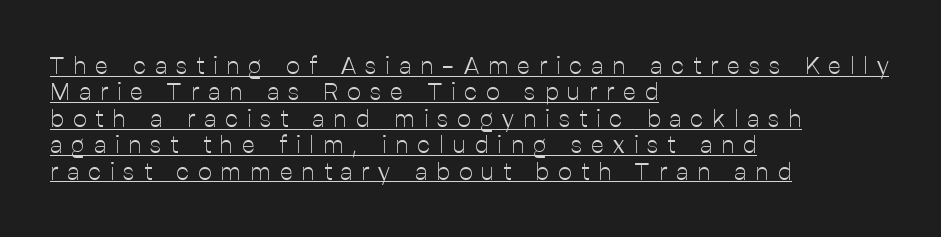
Q: Is the text bold? A: No.
Q: Is the text italic (slanted)? A: No, it is upright.
Q: Is the text underlined? A: Yes.
Q: How is the paragraph aligned? A: Left-aligned.
Q: Is the spacing between letters normal or unusually wide? A: Unusually wide.
Q: Is the spacing between lines tight, normal or loose? A: Tight.
